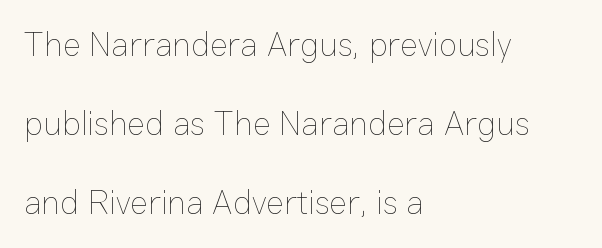
The image shows 34 px thin type, upright; set left-aligned, loose line spacing (2.33x), normal letter spacing, not underlined; low stroke contrast and a medium x-height.
